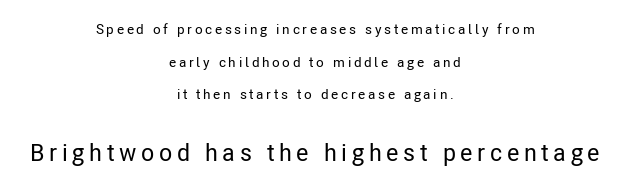
Q: Is the text italic (slanted)? A: No, it is upright.
Q: Is the text underlined? A: No.
Q: How is the paragraph aligned? A: Centered.
Q: Is the spacing between lines tight, normal or loose? A: Loose.
Q: Which block of text is set in a larger size, the first (top) or the second (bottom)? A: The second (bottom) one.
